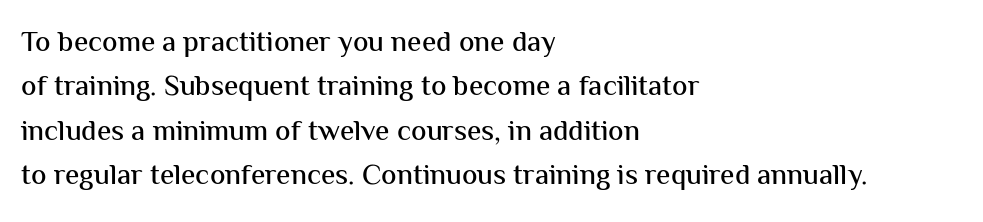
{"serif": "no", "italic": "no", "width": "normal", "stroke_contrast": "medium", "x_height": "medium", "monospaced": "no", "underline": "no", "align": "left", "line_spacing": "normal", "line_spacing_ratio": 1.53, "letter_spacing": "normal", "letter_spacing_em": 0.0, "glyph_px": 29}
